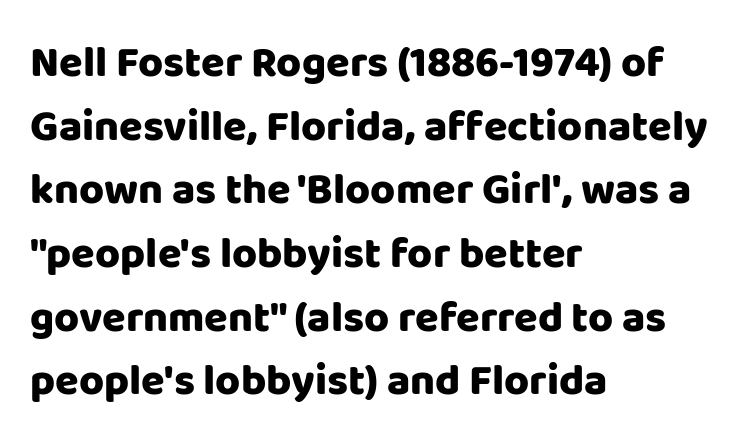
{"serif": "no", "italic": "no", "bold": "yes", "weight": "heavy", "width": "normal", "stroke_contrast": "low", "x_height": "large", "monospaced": "no", "underline": "no", "align": "left", "line_spacing": "normal", "line_spacing_ratio": 1.48, "letter_spacing": "normal", "letter_spacing_em": 0.0, "glyph_px": 43}
